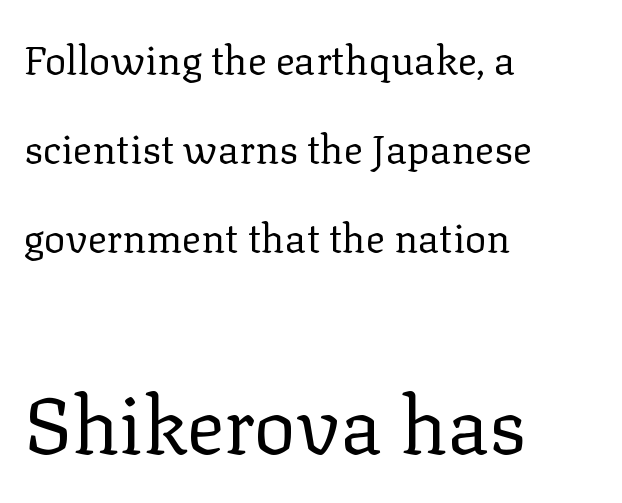
Q: Is the text bold? A: No.
Q: Is the text italic (slanted)? A: No, it is upright.
Q: Is the typeface a serif or a sans-serif typeface? A: Serif.
Q: Is the text underlined? A: No.
Q: How is the paragraph aligned? A: Left-aligned.
Q: Is the spacing between letters normal or unusually wide? A: Normal.
Q: Is the spacing between lines tight, normal or loose? A: Loose.
Q: Which block of text is set in a larger size, the first (top) or the second (bottom)? A: The second (bottom) one.
Q: Width (condensed, normal, or wide)? A: Normal.
Q: Stroke contrast? A: Low.
Q: x-height? A: Medium.
Q: Monospaced? A: No.
